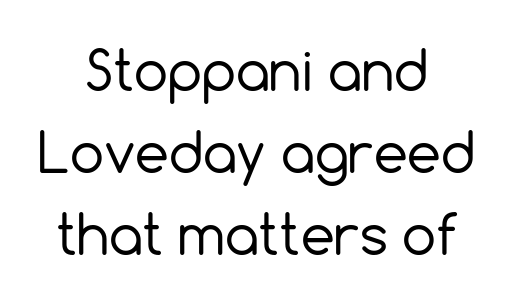
You can tell it's not italic because the verticals are truly vertical. In terms of leading, this rendering sits right in the middle. The face used here is a sans, in the tradition of grotesques and geometrics. The letters look calm and open, with moderate or lighter stems. The type is set solid horizontally, with unmodified tracking. The specimen omits any rule beneath the text block's lines.
